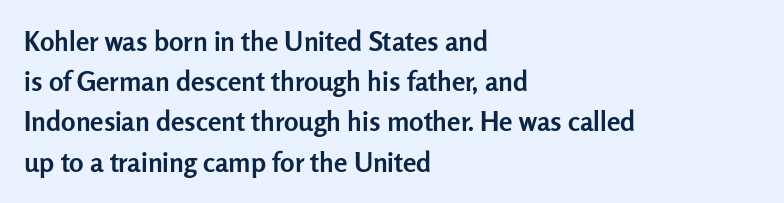
The image shows 27 px bold type, upright; set left-aligned, normal line spacing (1.49x), normal letter spacing, not underlined.
